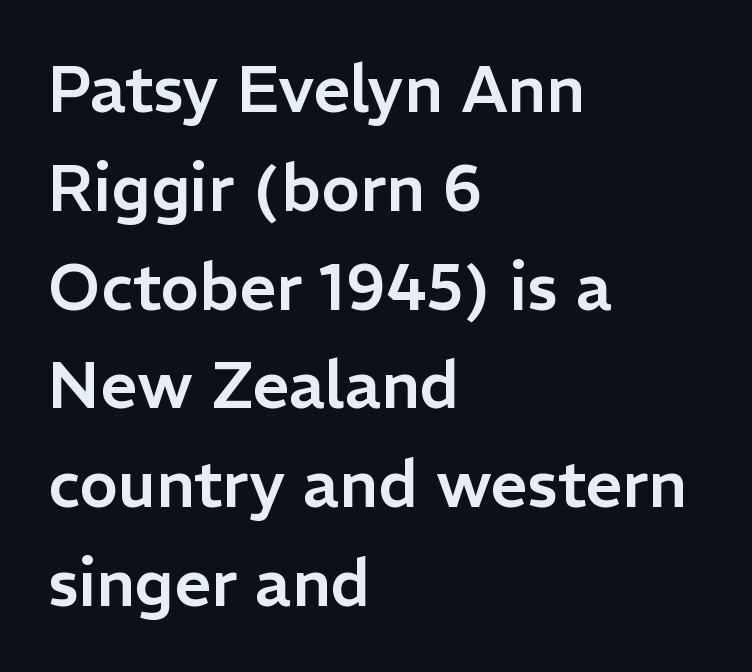
Clear beneath every line of the passage. Which margin do the lines hug? The left one — the right edge is uneven. Characters follow at the spacing the type designer built in. The letters advance in unequal steps, a hallmark of proportional type. Regarding serifs, this sample does without them.
